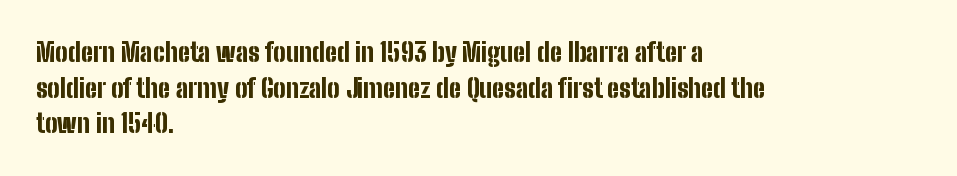
Q: Is the text bold? A: Yes.
Q: Is the text italic (slanted)? A: No, it is upright.
Q: Is the text underlined? A: No.
Q: How is the paragraph aligned? A: Left-aligned.
Q: Is the spacing between letters normal or unusually wide? A: Normal.
Q: Is the spacing between lines tight, normal or loose? A: Normal.
